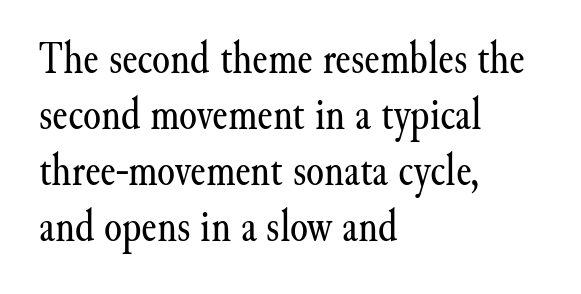
Reading down the block, your eye returns to a fixed left position each line. Think of a printed novel: that variable character pitch is what you see here. Posture: upright roman. Words appear dense and cohesive because spacing is normal.
